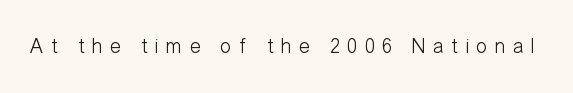
{"italic": "no", "bold": "no", "underline": "no", "letter_spacing": "wide", "letter_spacing_em": 0.35, "glyph_px": 21}
